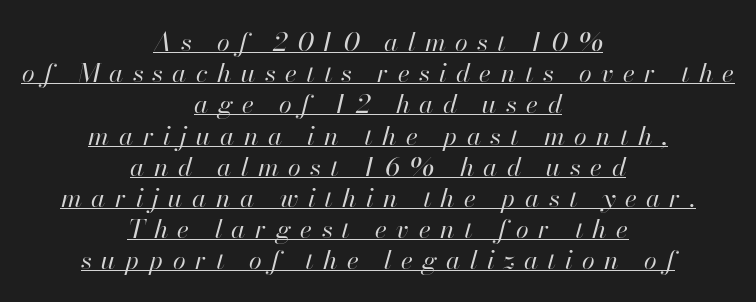
Rendered with sloped, italic letterforms. The lines are quadded center. A light-to-regular cut is what we see here. Underlining? Definitely there. The horizontal fit of the characters is loose and conspicuously gappy.
